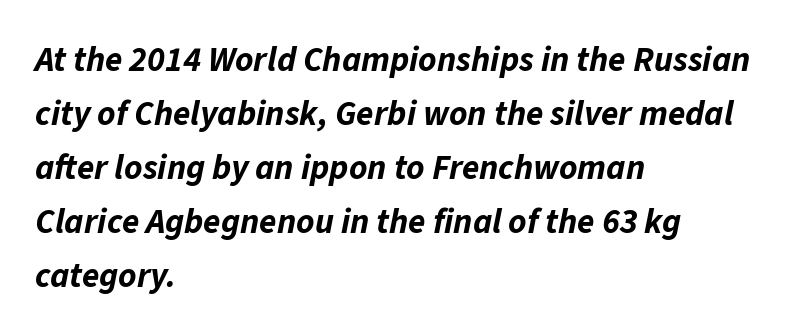
Q: Is the text bold? A: Yes.
Q: Is the text italic (slanted)? A: Yes, it leans right by about 11 degrees.
Q: Is the text underlined? A: No.
Q: How is the paragraph aligned? A: Left-aligned.
Q: Is the spacing between letters normal or unusually wide? A: Normal.
Q: Is the spacing between lines tight, normal or loose? A: Normal.
Q: Width (condensed, normal, or wide)? A: Normal.
Q: Stroke contrast? A: Low.
Q: x-height? A: Medium.
Q: Monospaced? A: No.
